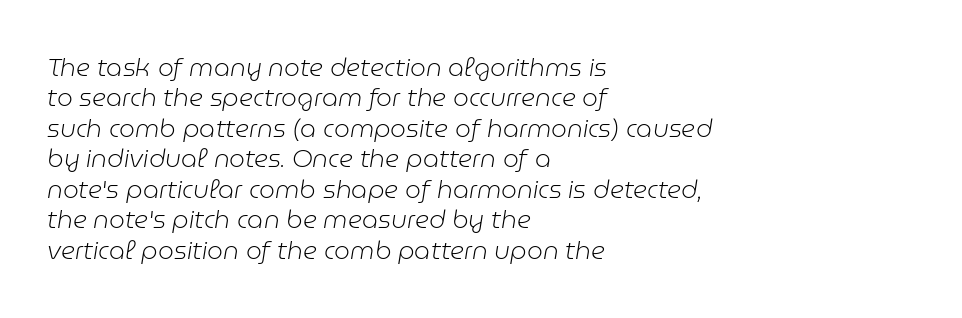
Spacing between characters is what you'd get straight out of the box. No chunkiness to these letters — they're not bold. Characters are canted at an angle relative to the baseline's perpendicular. Each line starts at the same left margin while the right side varies.
